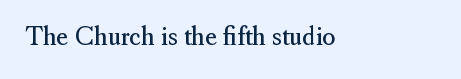
The type is set solid horizontally, with unmodified tracking. Words float on clear page, feet unadorned. A quiet, ordinary-to-light weight characterises the typeface. The type sits square on the baseline with zero lean.
